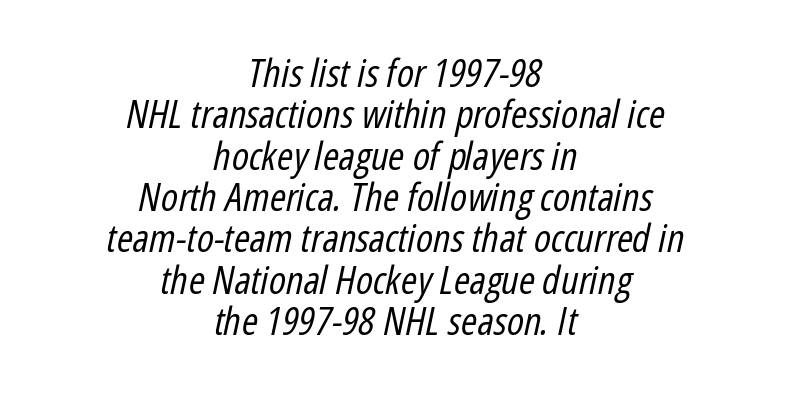
{"italic": "yes", "lean": "right", "slant_degrees": 12, "bold": "no", "weight": "regular", "width": "condensed", "stroke_contrast": "low", "x_height": "medium", "monospaced": "no", "underline": "no", "align": "center", "line_spacing": "tight", "line_spacing_ratio": 1.06, "letter_spacing": "normal", "letter_spacing_em": 0.0, "glyph_px": 39}
